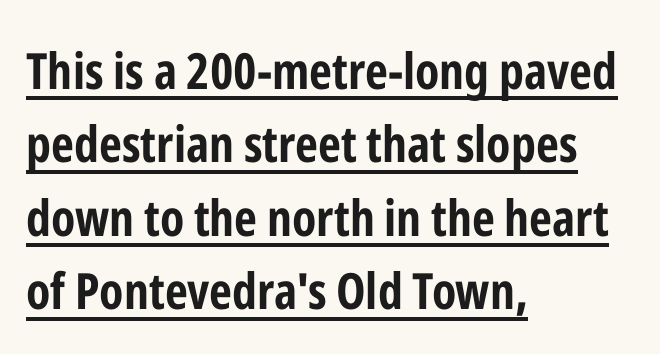
Q: Is the text bold? A: Yes.
Q: Is the text italic (slanted)? A: No, it is upright.
Q: Is the typeface a serif or a sans-serif typeface? A: Sans-serif.
Q: Is the text underlined? A: Yes.
Q: How is the paragraph aligned? A: Left-aligned.
Q: Is the spacing between letters normal or unusually wide? A: Normal.
Q: Is the spacing between lines tight, normal or loose? A: Normal.
Q: Width (condensed, normal, or wide)? A: Condensed.
Q: Stroke contrast? A: Low.
Q: x-height? A: Medium.
Q: Monospaced? A: No.
